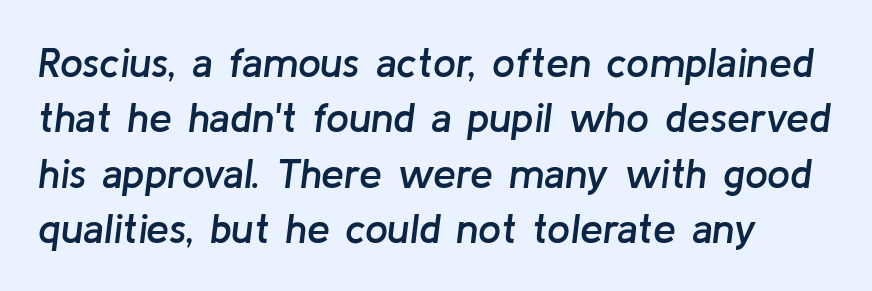
The image shows 41 px semibold type, italic (leaning right); set normal line spacing (1.35x), normal letter spacing, not underlined; low stroke contrast and a medium x-height.
